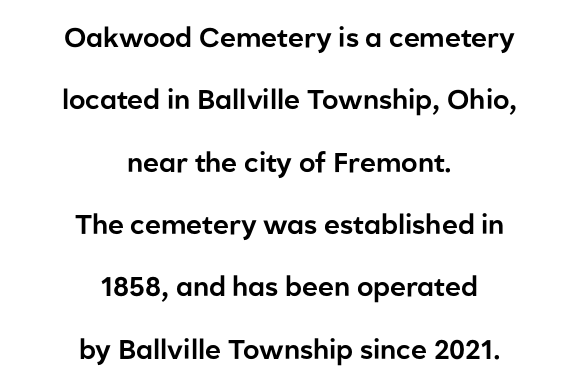
Q: Is the text italic (slanted)? A: No, it is upright.
Q: Is the text underlined? A: No.
Q: How is the paragraph aligned? A: Centered.
Q: Is the spacing between letters normal or unusually wide? A: Normal.
Q: Is the spacing between lines tight, normal or loose? A: Loose.
